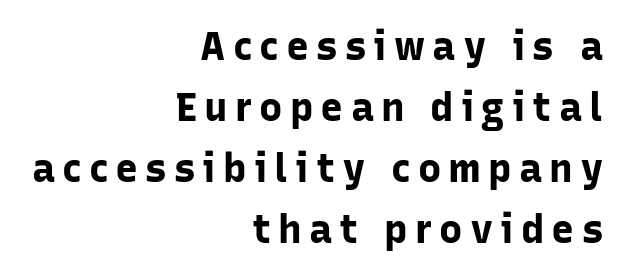
Honestly, the row spacing looks completely unremarkable. Weight check: bold — yes, fully. Character widths vary here, with narrow letters taking less room than wide ones. Unmarked baselines from the first word to the last.
